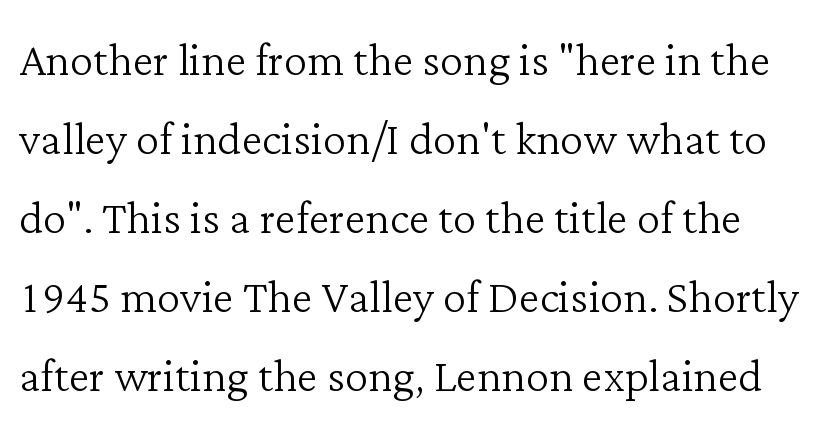
{"serif": "yes", "italic": "no", "bold": "no", "weight": "light", "width": "normal", "stroke_contrast": "low", "x_height": "medium", "monospaced": "no", "underline": "no", "line_spacing": "normal", "line_spacing_ratio": 1.34, "letter_spacing": "normal", "letter_spacing_em": 0.0, "glyph_px": 59}
